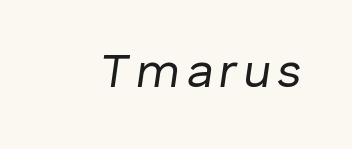
Underline: absent. No extra ink here — the face is not bold. Spacing verdict: proportional, widths tailored to each character. This sample uses an oblique cut, with every glyph tilted off the vertical.
